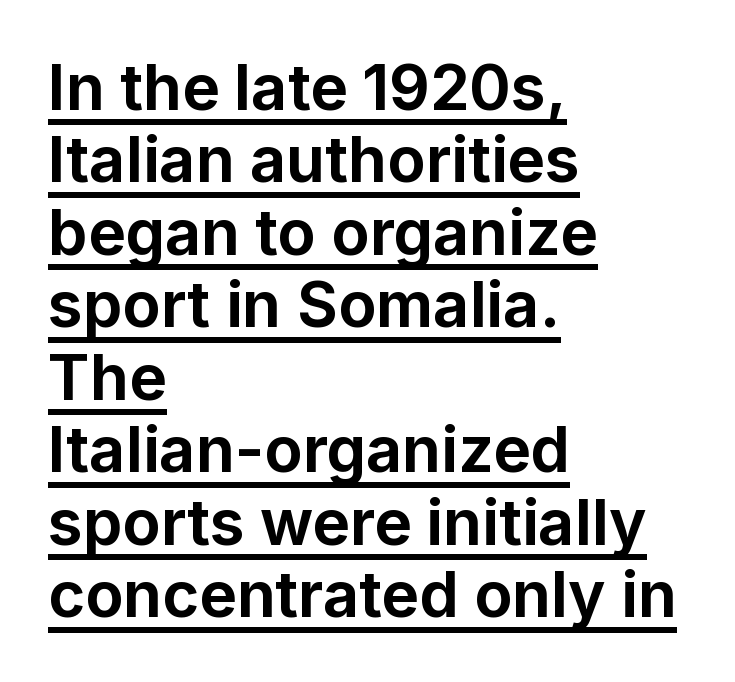
The glyphs have the mass of a bold cut. Designer's note — italics off, roman on. The passage shown stacks its lines with hardly any gap. Nothing unusual about the tracking: characters are spaced as the font intends.
